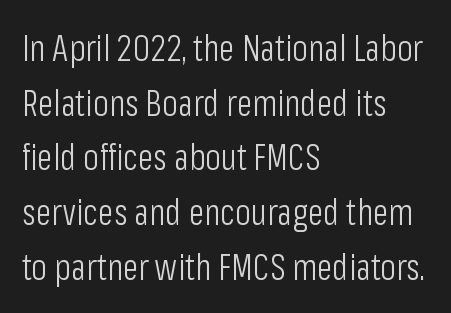
Q: Is the text bold? A: No.
Q: Is the text italic (slanted)? A: No, it is upright.
Q: Is the typeface a serif or a sans-serif typeface? A: Sans-serif.
Q: Is the text underlined? A: No.
Q: How is the paragraph aligned? A: Left-aligned.
Q: Is the spacing between letters normal or unusually wide? A: Normal.
Q: Is the spacing between lines tight, normal or loose? A: Normal.
Q: Width (condensed, normal, or wide)? A: Condensed.
Q: Stroke contrast? A: Low.
Q: x-height? A: Medium.
Q: Monospaced? A: No.
